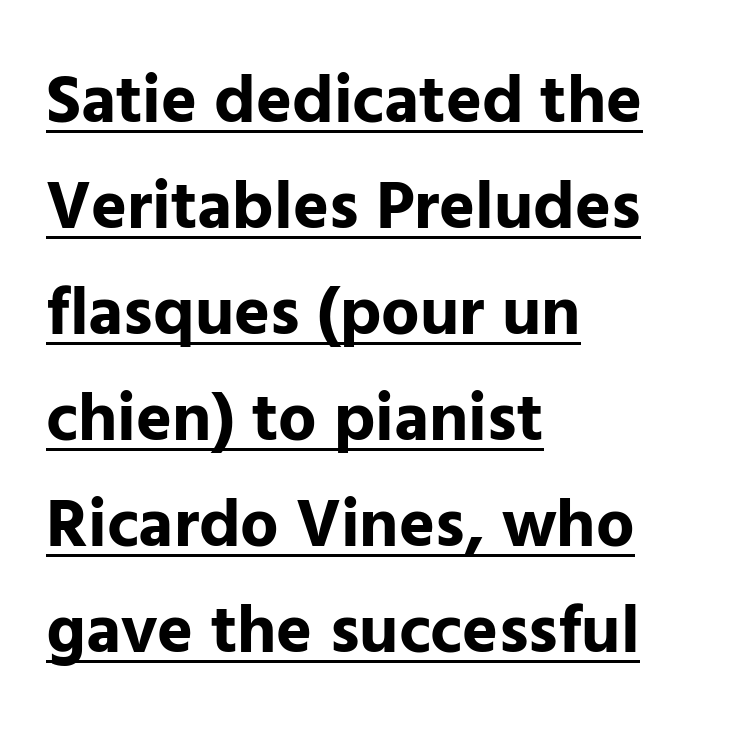
Q: Is the text bold? A: Yes.
Q: Is the text italic (slanted)? A: No, it is upright.
Q: Is the typeface a serif or a sans-serif typeface? A: Sans-serif.
Q: Is the text underlined? A: Yes.
Q: How is the paragraph aligned? A: Left-aligned.
Q: Is the spacing between letters normal or unusually wide? A: Normal.
Q: Is the spacing between lines tight, normal or loose? A: Normal.
Q: Width (condensed, normal, or wide)? A: Normal.
Q: Stroke contrast? A: Low.
Q: x-height? A: Medium.
Q: Monospaced? A: No.
